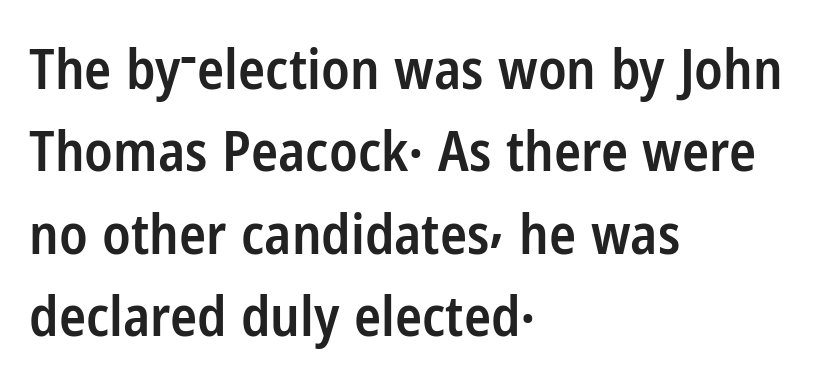
Q: Is the text bold? A: Semi-bold.
Q: Is the text italic (slanted)? A: No, it is upright.
Q: Is the typeface a serif or a sans-serif typeface? A: Sans-serif.
Q: Is the text underlined? A: No.
Q: How is the paragraph aligned? A: Left-aligned.
Q: Is the spacing between letters normal or unusually wide? A: Normal.
Q: Is the spacing between lines tight, normal or loose? A: Normal.
Q: Width (condensed, normal, or wide)? A: Condensed.
Q: Stroke contrast? A: Low.
Q: x-height? A: Medium.
Q: Monospaced? A: No.
